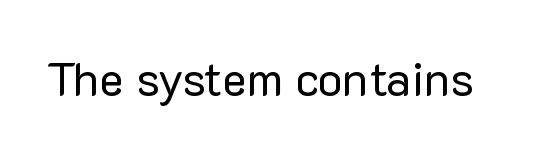
The image shows 47 px regular-weight sans-serif type, upright; set normal letter spacing, not underlined; low stroke contrast and a medium x-height.
